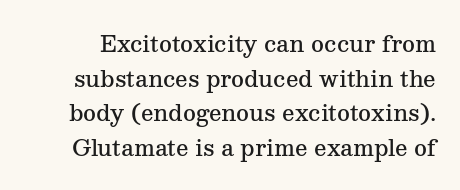
{"italic": "no", "bold": "semi", "underline": "no", "line_spacing": "normal", "line_spacing_ratio": 1.57, "letter_spacing": "normal", "letter_spacing_em": 0.0, "glyph_px": 22}
